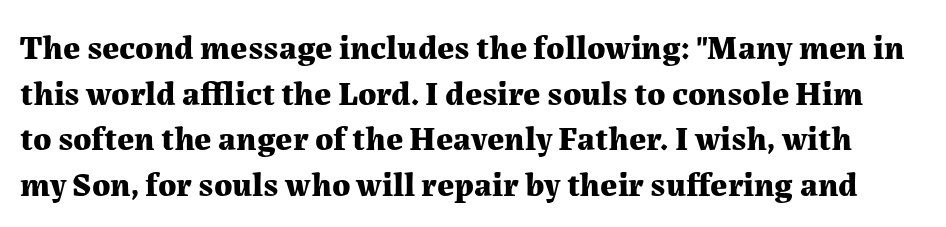
The image shows 34 px bold serif type, upright; set normal line spacing (1.34x), normal letter spacing, not underlined; medium stroke contrast and a medium x-height.
